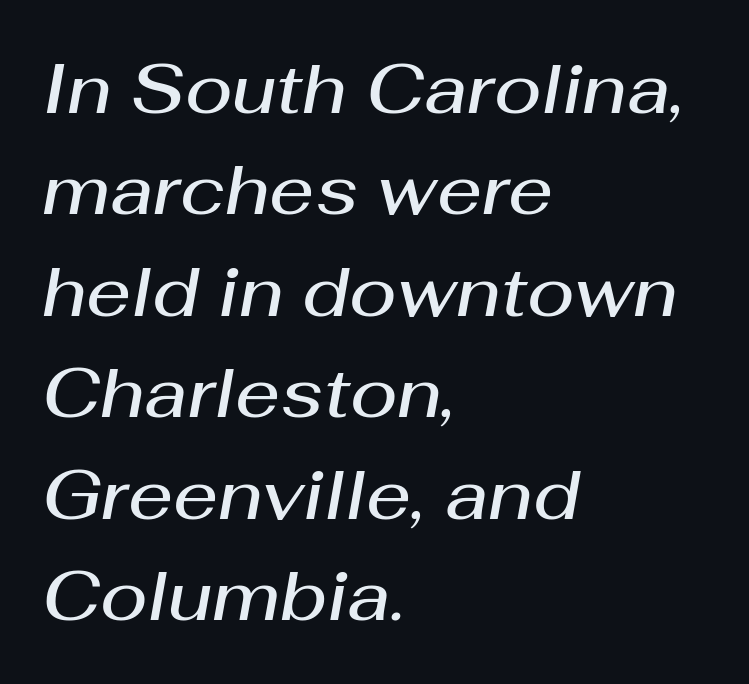
Q: Is the text bold? A: Semi-bold.
Q: Is the text italic (slanted)? A: Yes, it leans right by about 10 degrees.
Q: Is the text underlined? A: No.
Q: How is the paragraph aligned? A: Left-aligned.
Q: Is the spacing between letters normal or unusually wide? A: Normal.
Q: Is the spacing between lines tight, normal or loose? A: Normal.
Q: Width (condensed, normal, or wide)? A: Normal.
Q: Stroke contrast? A: Medium.
Q: x-height? A: Medium.
Q: Monospaced? A: No.
